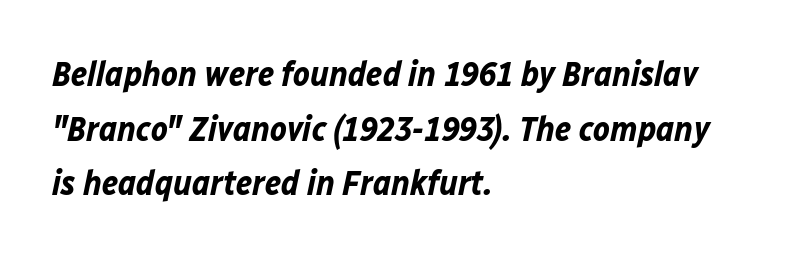
The type is set solid horizontally, with unmodified tracking. Yep, that's italic — everything's leaning. The passage shown is typed in a proportional face where columns would drift. Emphasis by weight is at full strength: bold. The vertical gap from one line to the next is medium. The zone under the glyphs is completely vacant.
